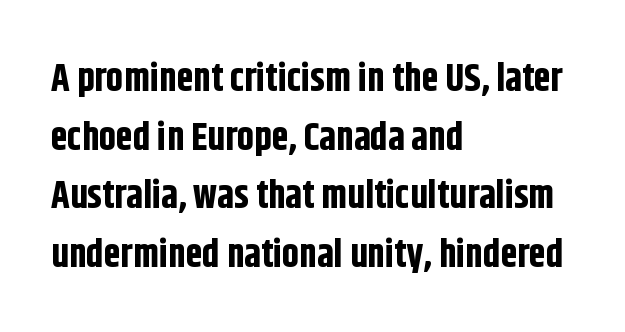
Q: Is the text bold? A: Yes.
Q: Is the text italic (slanted)? A: No, it is upright.
Q: Is the typeface a serif or a sans-serif typeface? A: Sans-serif.
Q: Is the text underlined? A: No.
Q: How is the paragraph aligned? A: Left-aligned.
Q: Is the spacing between letters normal or unusually wide? A: Normal.
Q: Is the spacing between lines tight, normal or loose? A: Normal.
Q: Width (condensed, normal, or wide)? A: Condensed.
Q: Stroke contrast? A: Low.
Q: x-height? A: Large.
Q: Monospaced? A: No.
